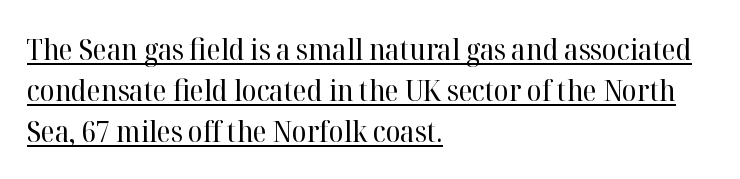
In terms of letterspacing, this is plain default setting. You can tell from the footed stems that serif type was used. Regarding leading, the lines here are spaced in the standard way. Vertical stems look standard width or narrower in stroke. Spacing verdict: proportional, widths tailored to each character.
